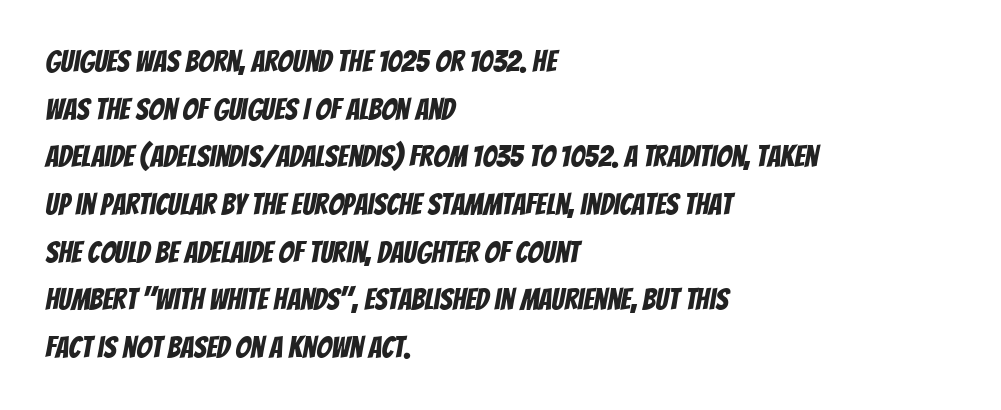
Q: Is the typeface a serif or a sans-serif typeface? A: Sans-serif.
Q: Is the text underlined? A: No.
Q: How is the paragraph aligned? A: Left-aligned.
Q: Is the spacing between letters normal or unusually wide? A: Normal.
Q: Is the spacing between lines tight, normal or loose? A: Normal.
Q: Width (condensed, normal, or wide)? A: Condensed.
Q: Stroke contrast? A: Low.
Q: x-height? A: Large.
Q: Monospaced? A: No.
